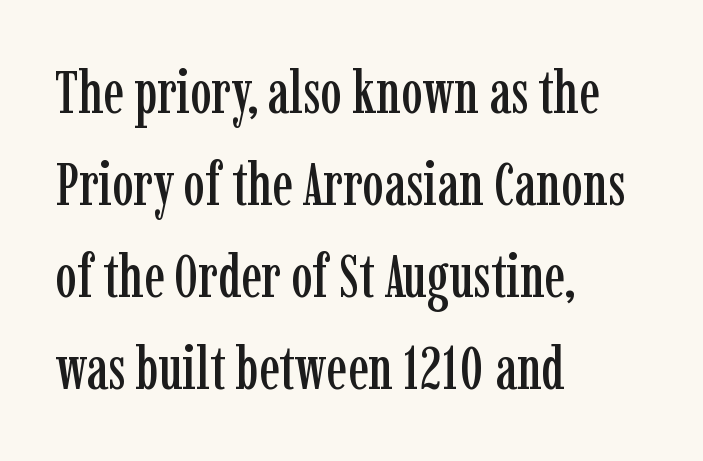
Q: Is the text italic (slanted)? A: No, it is upright.
Q: Is the typeface a serif or a sans-serif typeface? A: Serif.
Q: Is the text underlined? A: No.
Q: How is the paragraph aligned? A: Left-aligned.
Q: Is the spacing between letters normal or unusually wide? A: Normal.
Q: Is the spacing between lines tight, normal or loose? A: Normal.
Q: Width (condensed, normal, or wide)? A: Condensed.
Q: Stroke contrast? A: Low.
Q: x-height? A: Medium.
Q: Monospaced? A: No.
